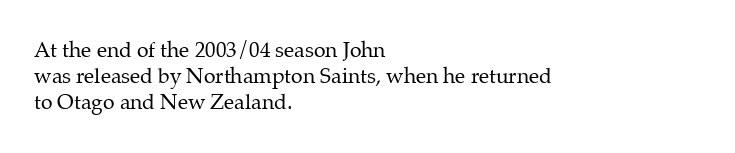
{"italic": "no", "bold": "no", "underline": "no", "align": "left", "line_spacing": "normal", "line_spacing_ratio": 1.25, "letter_spacing": "normal", "letter_spacing_em": 0.0, "glyph_px": 21}
